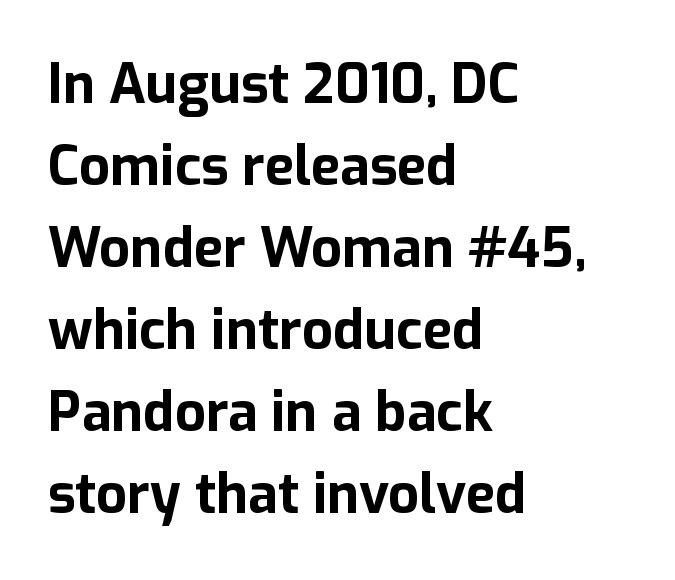
Do the characters align in a grid? No, the font is proportional. In terms of weight, the rendering is a true, heavy bold. The space directly below the letters is spotless. Each word holds together tightly as a unit, with standard inter-letter gaps. Summary of vertical rhythm: regular, with standard interline spacing.
